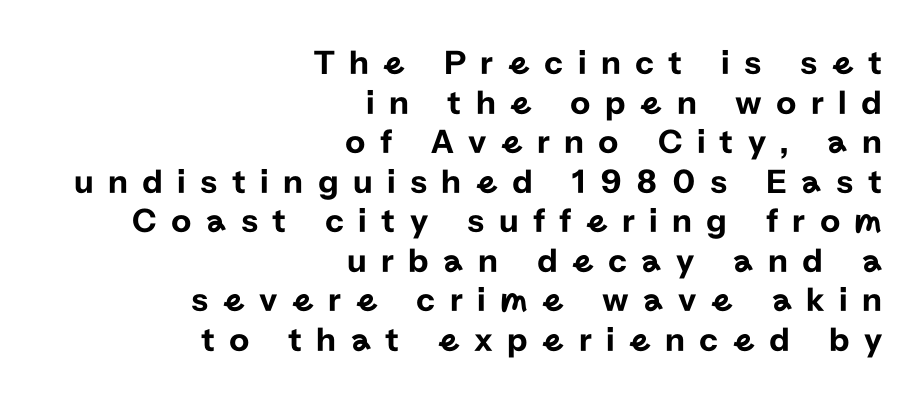
Display-style spreading of the glyphs; the letterfit is very open. In terms of letterform style, serifs are entirely absent. The specimen omits any rule beneath the text block's lines. All the whitespace from short lines collects on the left.
